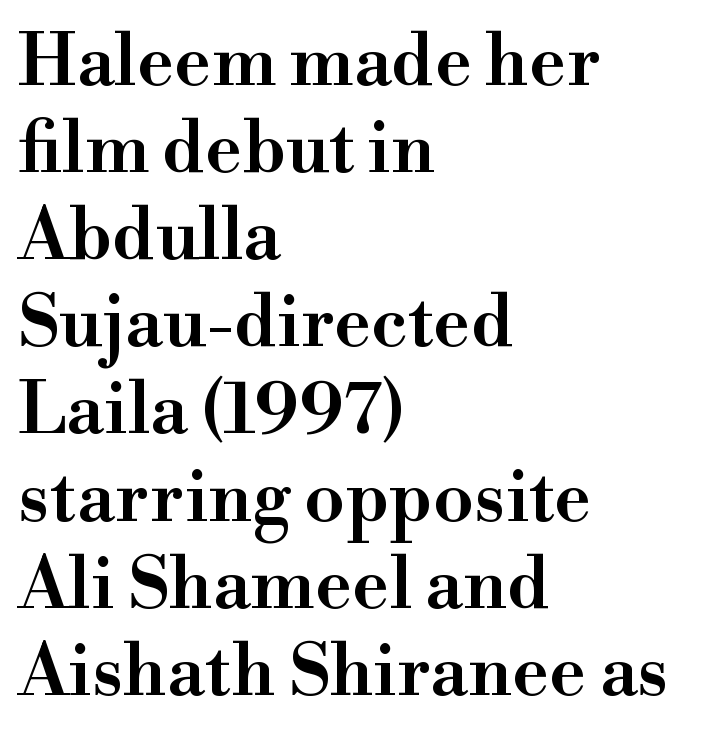
Q: Is the text bold? A: Semi-bold.
Q: Is the text italic (slanted)? A: No, it is upright.
Q: Is the typeface a serif or a sans-serif typeface? A: Serif.
Q: Is the text underlined? A: No.
Q: How is the paragraph aligned? A: Left-aligned.
Q: Is the spacing between letters normal or unusually wide? A: Normal.
Q: Width (condensed, normal, or wide)? A: Normal.
Q: Stroke contrast? A: High.
Q: x-height? A: Small.
Q: Monospaced? A: No.
